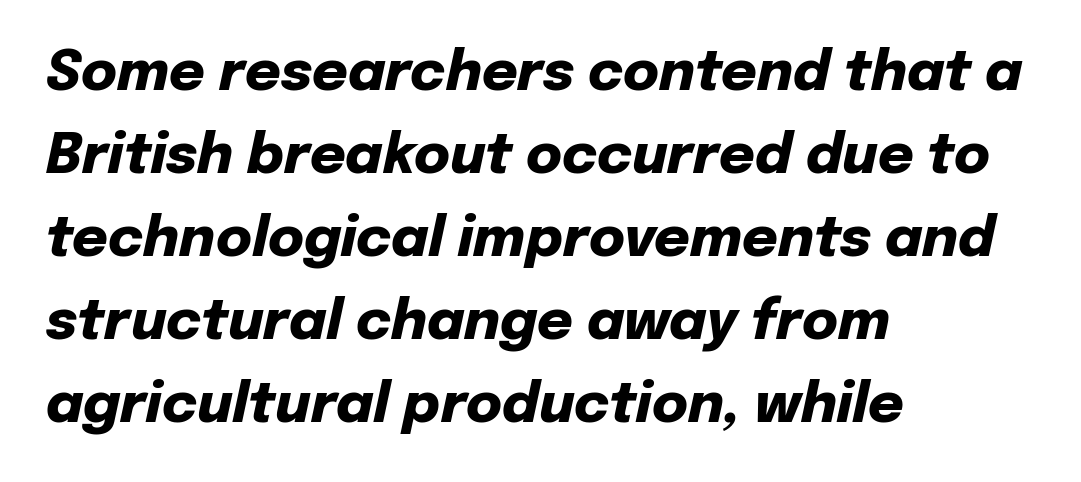
The image shows 55 px heavy type, italic (leaning right); set left-aligned, normal line spacing (1.51x), normal letter spacing, not underlined; low stroke contrast and a medium x-height.
